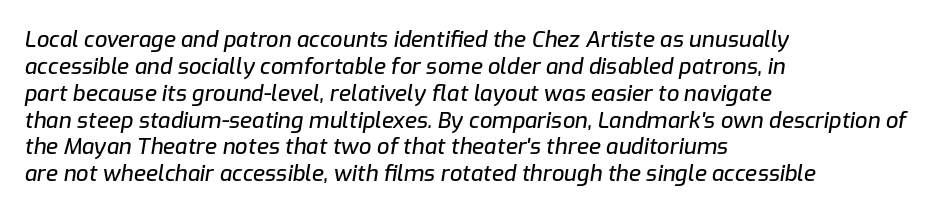
The image shows 22 px text type, italic (leaning right); set left-aligned, line spacing 1.22x, normal letter spacing, not underlined.
